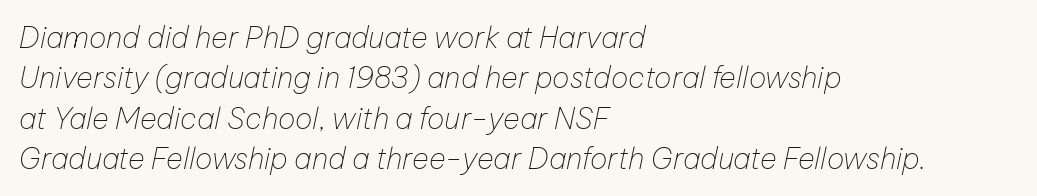
Bold? No — there's no thickening of the strokes. Reading down the column, the eye jumps a familiar distance to each next line. The paragraph shown leans on its left margin. Proportional: the letters do not fall into vertical columns. The foot of each line stays bare and open.
